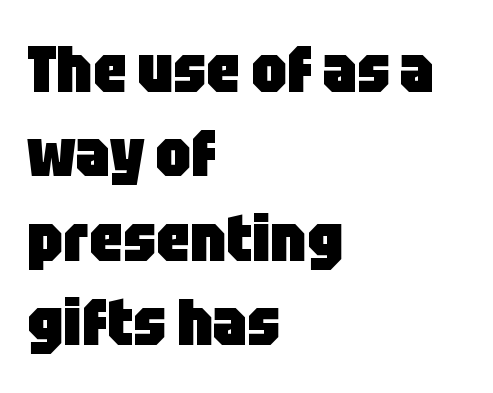
{"serif": "no", "italic": "no", "bold": "yes", "weight": "heavy", "width": "condensed", "stroke_contrast": "low", "x_height": "large", "monospaced": "no", "underline": "no", "align": "left", "line_spacing": "normal", "line_spacing_ratio": 1.3, "letter_spacing": "normal", "letter_spacing_em": 0.0, "glyph_px": 65}
